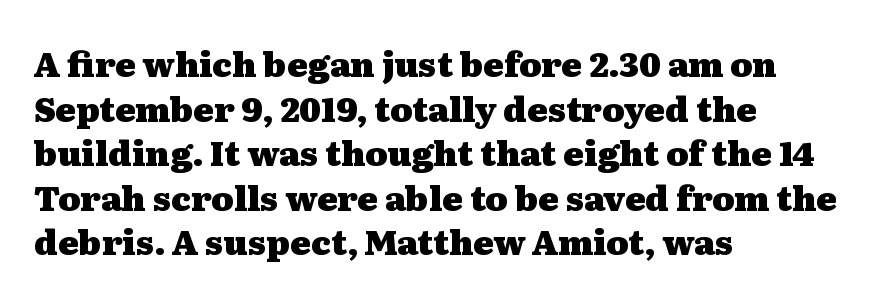
{"serif": "yes", "italic": "no", "bold": "yes", "weight": "heavy", "width": "wide", "stroke_contrast": "medium", "x_height": "medium", "monospaced": "no", "underline": "no", "align": "left", "line_spacing": "normal", "line_spacing_ratio": 1.31, "letter_spacing": "normal", "letter_spacing_em": 0.0, "glyph_px": 34}
